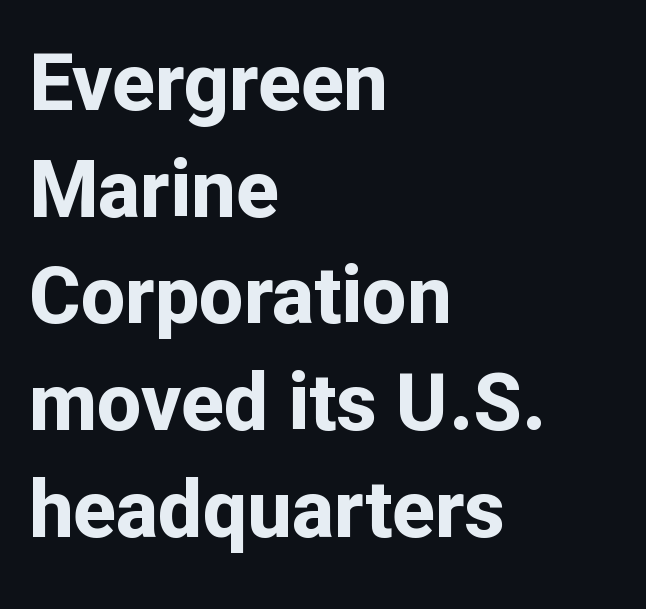
{"serif": "no", "italic": "no", "bold": "yes", "weight": "bold", "width": "normal", "stroke_contrast": "low", "x_height": "medium", "monospaced": "no", "underline": "no", "align": "left", "line_spacing": "normal", "line_spacing_ratio": 1.35, "letter_spacing": "normal", "letter_spacing_em": 0.0, "glyph_px": 79}
